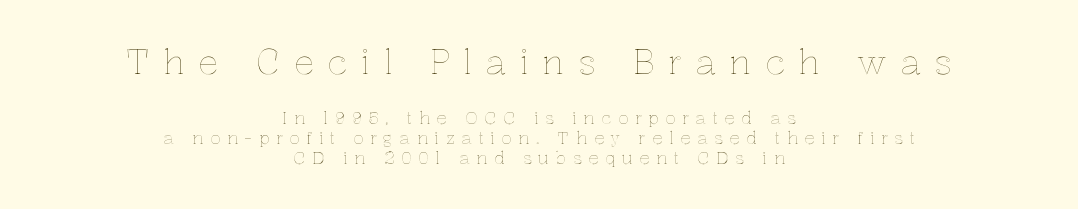
Q: Is the text italic (slanted)? A: No, it is upright.
Q: Is the text underlined? A: No.
Q: How is the paragraph aligned? A: Centered.
Q: Is the spacing between letters normal or unusually wide? A: Unusually wide.
Q: Which block of text is set in a larger size, the first (top) or the second (bottom)? A: The first (top) one.
Q: Width (condensed, normal, or wide)? A: Normal.
Q: x-height? A: Medium.
Q: Monospaced? A: No.
